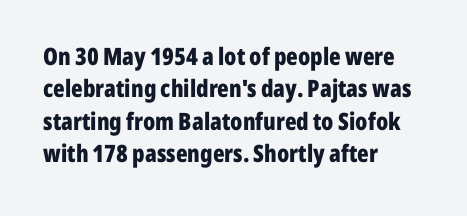
{"italic": "no", "bold": "yes", "underline": "no", "align": "left", "line_spacing": "normal", "line_spacing_ratio": 1.35, "letter_spacing": "normal", "letter_spacing_em": 0.0, "glyph_px": 24}
